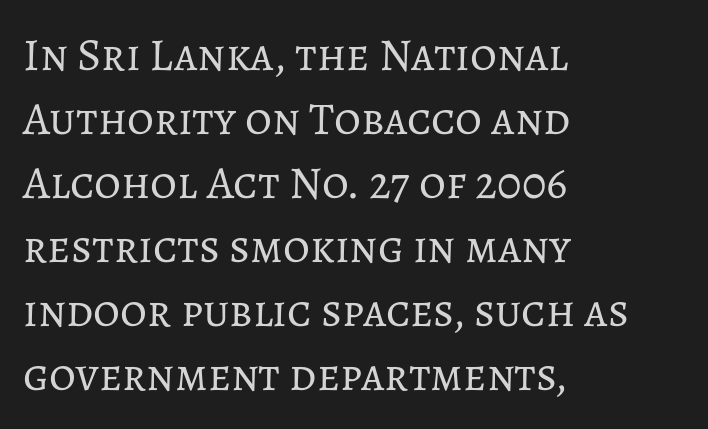
Q: Is the text bold? A: No.
Q: Is the text italic (slanted)? A: No, it is upright.
Q: Is the text underlined? A: No.
Q: How is the paragraph aligned? A: Left-aligned.
Q: Is the spacing between letters normal or unusually wide? A: Normal.
Q: Is the spacing between lines tight, normal or loose? A: Normal.
Q: Width (condensed, normal, or wide)? A: Normal.
Q: Stroke contrast? A: Low.
Q: x-height? A: Medium.
Q: Monospaced? A: No.
